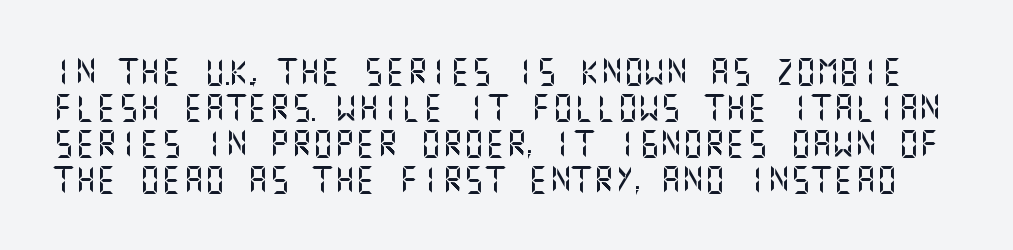
{"italic": "no", "underline": "no", "line_spacing": "normal", "line_spacing_ratio": 1.33, "letter_spacing": "normal", "letter_spacing_em": 0.0, "glyph_px": 27}
